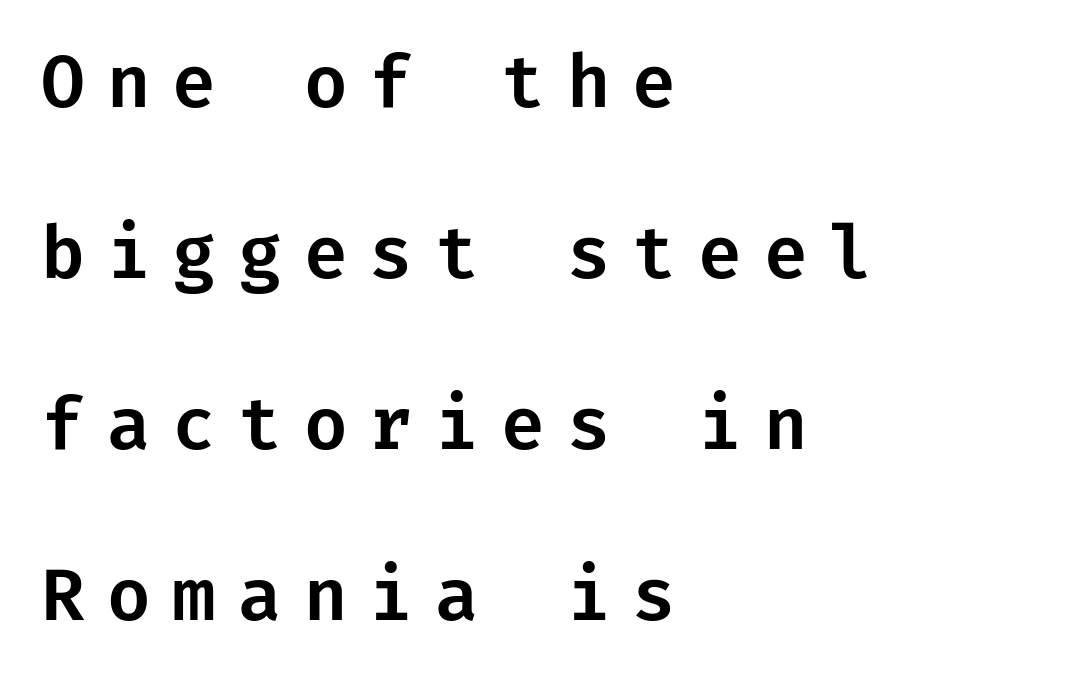
The image shows 71 px sans-serif type, upright; set left-aligned, loose line spacing (2.41x), unusually wide letter spacing (+0.31 em), not underlined; low stroke contrast and a medium x-height.
